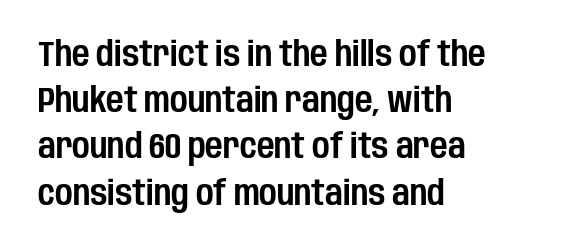
Posture: upright roman. This rendering leaves character spacing at its baseline value. Does the copy run flush right? No — it runs flush left. Do the characters align in a grid? No, the font is proportional.
